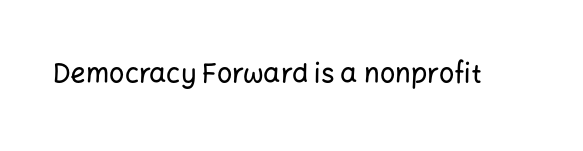
The image shows 27 px text type, upright; set normal letter spacing, not underlined.
